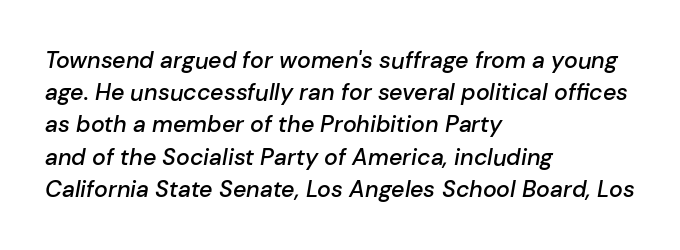
{"italic": "yes", "lean": "right", "slant_degrees": 10, "bold": "semi", "underline": "no", "align": "left", "line_spacing": "normal", "line_spacing_ratio": 1.4, "letter_spacing": "normal", "letter_spacing_em": 0.0, "glyph_px": 23}
